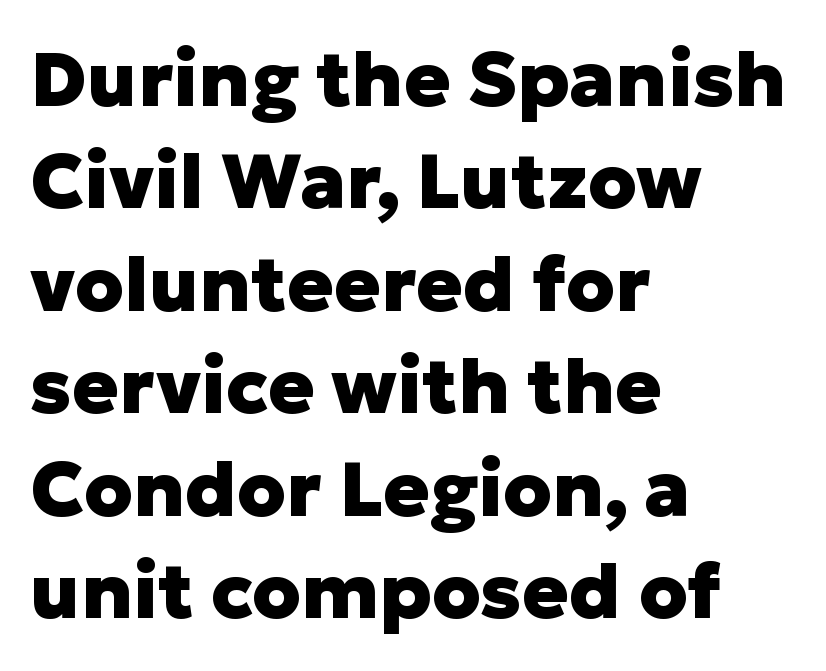
In terms of posture, this sample is upright. Any mark beneath the type? The region is blank. Nobody touched the tracking dial on this one. The strokes are fattened all the way to bold. A classic flush-left, rag-right setting is used for this passage.
